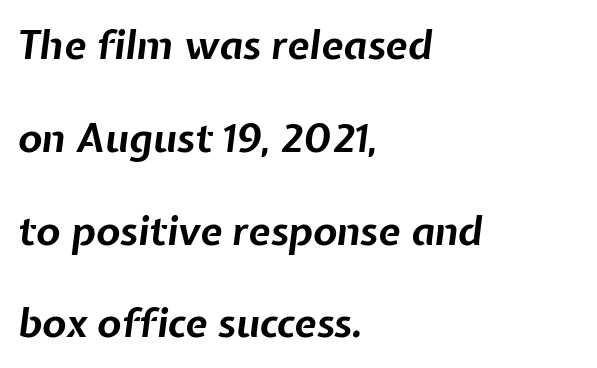
Q: Is the text bold? A: Yes.
Q: Is the text italic (slanted)? A: Yes, it leans right by about 7 degrees.
Q: Is the text underlined? A: No.
Q: How is the paragraph aligned? A: Left-aligned.
Q: Is the spacing between letters normal or unusually wide? A: Normal.
Q: Is the spacing between lines tight, normal or loose? A: Loose.
Q: Width (condensed, normal, or wide)? A: Normal.
Q: Stroke contrast? A: Low.
Q: x-height? A: Medium.
Q: Monospaced? A: No.
